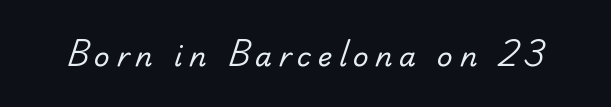
The image shows 27 px text type; set unusually wide letter spacing (+0.24 em), not underlined.
